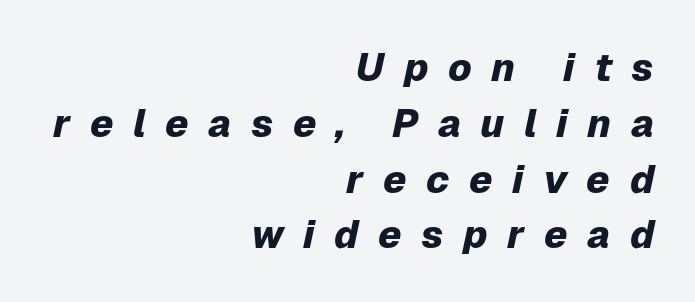
{"italic": "yes", "lean": "right", "slant_degrees": 12, "bold": "yes", "weight": "heavy", "width": "normal", "stroke_contrast": "low", "x_height": "medium", "monospaced": "no", "underline": "no", "align": "right", "line_spacing": "normal", "line_spacing_ratio": 1.43, "letter_spacing": "wide", "letter_spacing_em": 0.5, "glyph_px": 39}
